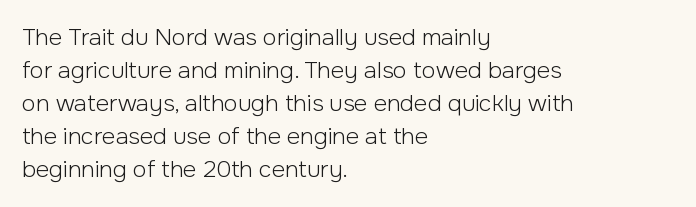
Q: Is the text bold? A: No.
Q: Is the text italic (slanted)? A: No, it is upright.
Q: Is the text underlined? A: No.
Q: How is the paragraph aligned? A: Left-aligned.
Q: Is the spacing between letters normal or unusually wide? A: Normal.
Q: Is the spacing between lines tight, normal or loose? A: Normal.
